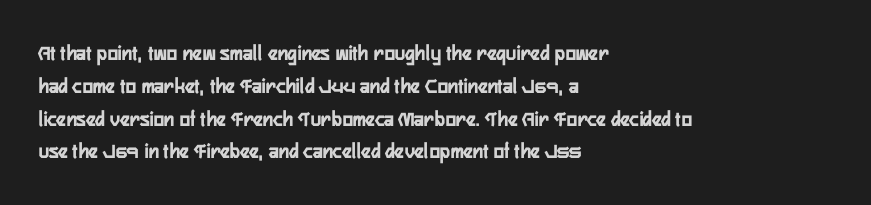
The image shows 22 px bold type, upright; set left-aligned, normal line spacing (1.49x), normal letter spacing, not underlined.
